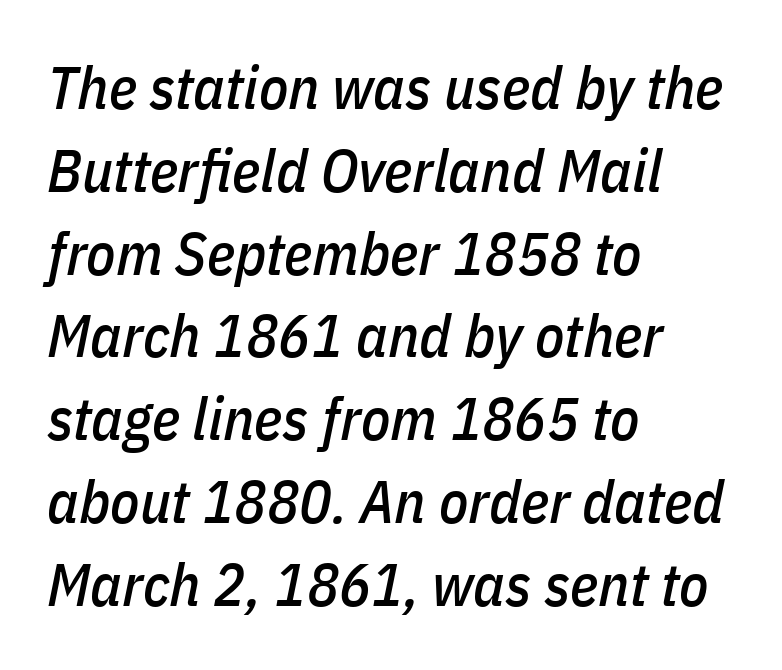
The image shows 60 px condensed type, italic (leaning right); set left-aligned, normal line spacing (1.38x), normal letter spacing, not underlined; low stroke contrast and a medium x-height.
